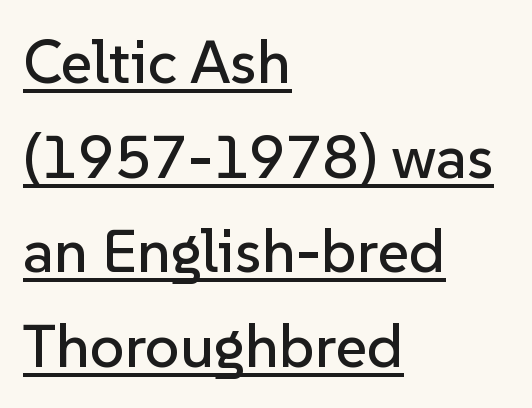
The image shows 61 px sans-serif type, upright; set left-aligned, normal line spacing (1.55x), normal letter spacing, underlined; low stroke contrast and a medium x-height.
